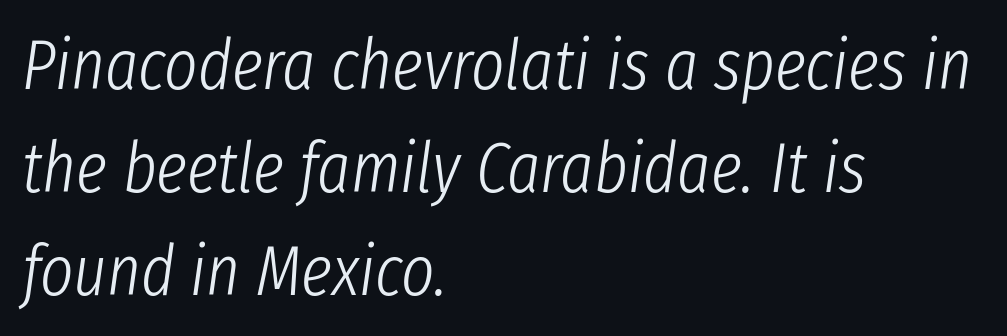
Stem width sits at or under what a default text font uses. The text block is weighted toward the left margin, trailing off unevenly rightward. The whole block is typeset with a tilt. The vertical gap from one line to the next is medium.
